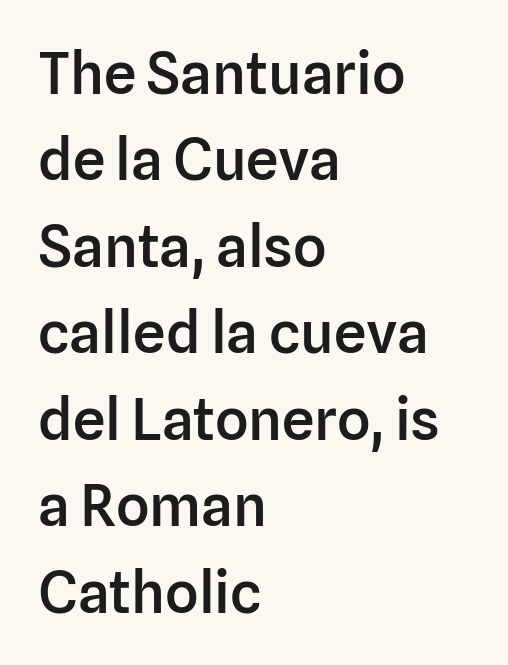
Reading down the block, your eye returns to a fixed left position each line. Just letters on the line, the space beneath them empty. Is this a fixed-width face? No — the glyphs have proportional, varying widths. A bit beefed up — I'd call it semibold rather than bold. Unlike italic type, these characters show no tilt at all.
